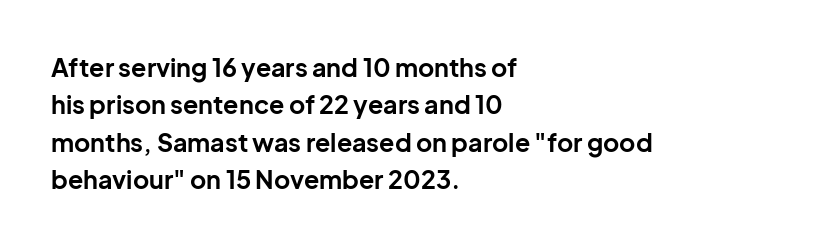
Q: Is the text bold? A: Yes.
Q: Is the text italic (slanted)? A: No, it is upright.
Q: Is the text underlined? A: No.
Q: How is the paragraph aligned? A: Left-aligned.
Q: Is the spacing between letters normal or unusually wide? A: Normal.
Q: Is the spacing between lines tight, normal or loose? A: Normal.
